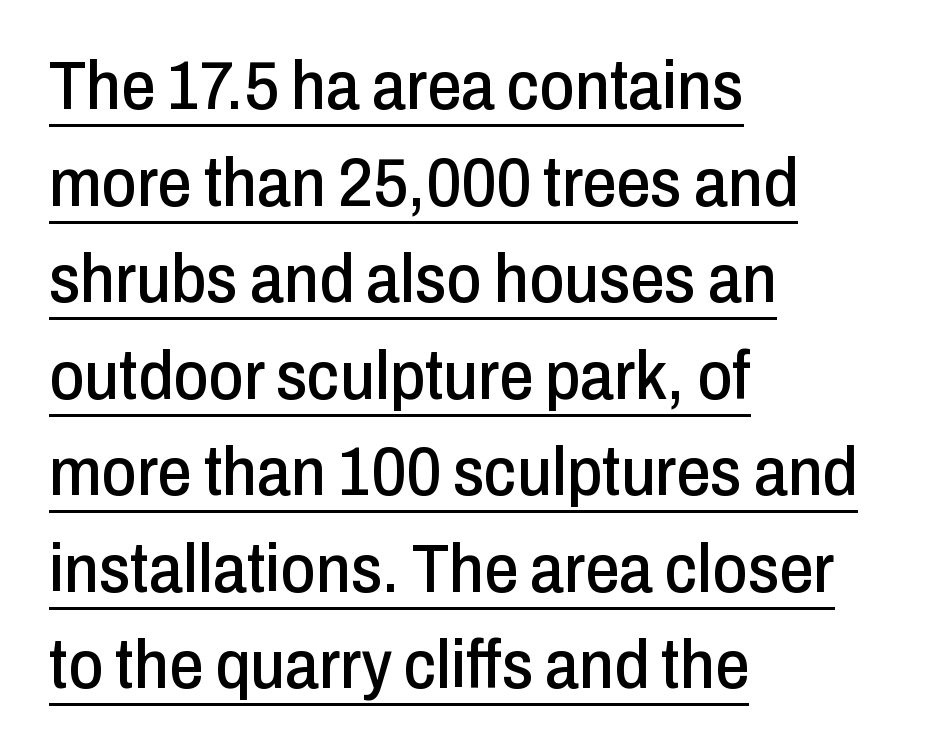
Q: Is the text italic (slanted)? A: No, it is upright.
Q: Is the typeface a serif or a sans-serif typeface? A: Sans-serif.
Q: Is the text underlined? A: Yes.
Q: How is the paragraph aligned? A: Left-aligned.
Q: Is the spacing between letters normal or unusually wide? A: Normal.
Q: Is the spacing between lines tight, normal or loose? A: Normal.
Q: Width (condensed, normal, or wide)? A: Condensed.
Q: Stroke contrast? A: Low.
Q: x-height? A: Medium.
Q: Monospaced? A: No.
